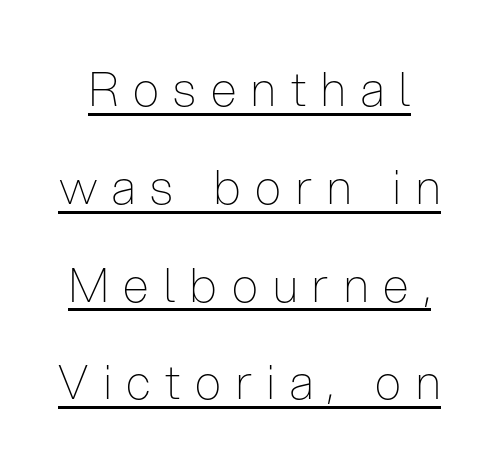
The image shows 47 px thin, condensed sans-serif type, upright; set loose line spacing (2.08x), unusually wide letter spacing (+0.32 em), underlined; low stroke contrast and a medium x-height.
